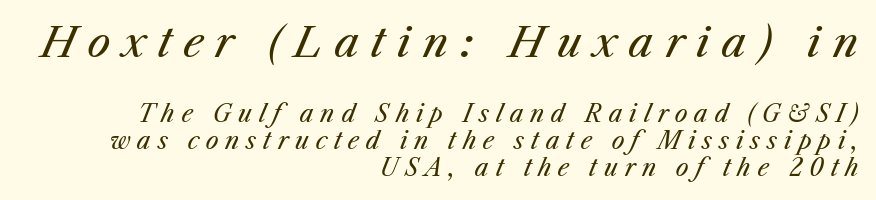
{"italic": "yes", "lean": "right", "slant_degrees": 25, "bold": "no", "weight": "regular", "width": "normal", "stroke_contrast": "medium", "x_height": "medium", "monospaced": "no", "underline": "no", "align": "right", "line_spacing_ratio": 1.19, "letter_spacing": "wide", "letter_spacing_em": 0.29, "larger_block": "first", "size_ratio": 1.78, "glyph_px": 41}
